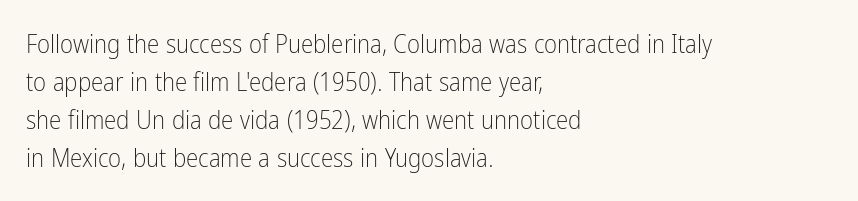
Q: Is the text bold? A: No.
Q: Is the text italic (slanted)? A: No, it is upright.
Q: Is the text underlined? A: No.
Q: How is the paragraph aligned? A: Left-aligned.
Q: Is the spacing between letters normal or unusually wide? A: Normal.
Q: Is the spacing between lines tight, normal or loose? A: Normal.
